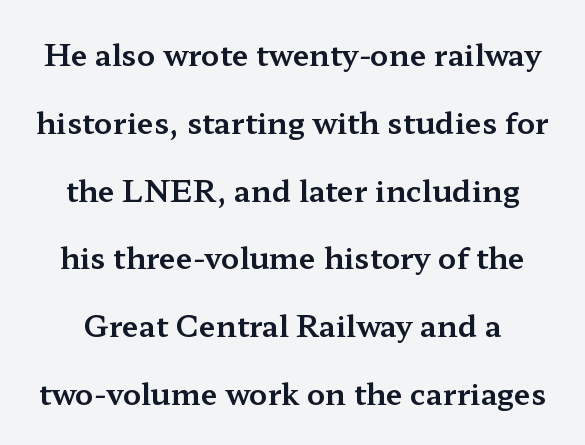
{"serif": "yes", "italic": "no", "width": "wide", "stroke_contrast": "medium", "x_height": "medium", "monospaced": "no", "underline": "no", "line_spacing": "loose", "line_spacing_ratio": 2.26, "letter_spacing": "normal", "letter_spacing_em": 0.0, "glyph_px": 30}
